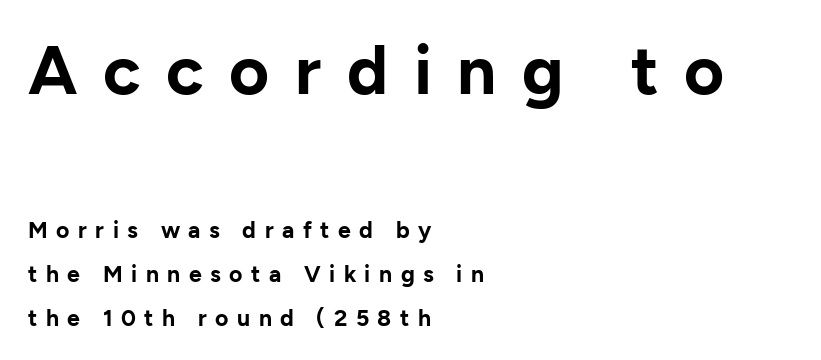
Each letter keeps its own natural width here, so spacing adapts to shape. Classification — sans serif. Observe the wide spacing: letters keep a clear distance from each other. Italic: no, the glyphs are upright roman.
